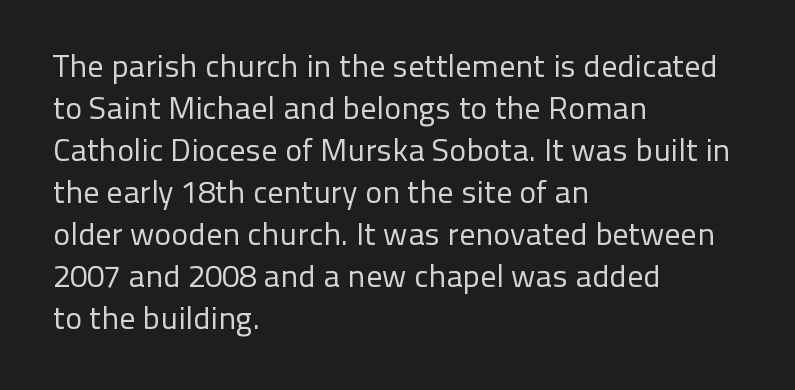
The image shows 32 px regular-weight sans-serif type, upright; set left-aligned, normal line spacing (1.31x), normal letter spacing, not underlined; low stroke contrast and a medium x-height.
